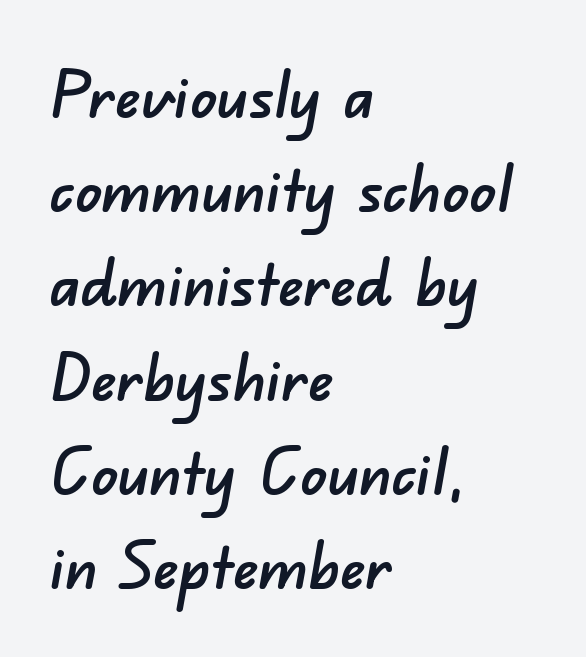
Nothing sits at the stroke ends, so this counts as sans-serif. Summary of vertical rhythm: regular, with standard interline spacing. These lines keep a tight, regular rhythm from letter to letter. Line beginnings align vertically; line endings do not. Check under the words: just untouched page. The rendering uses natural spacing where letterforms have individual widths.
